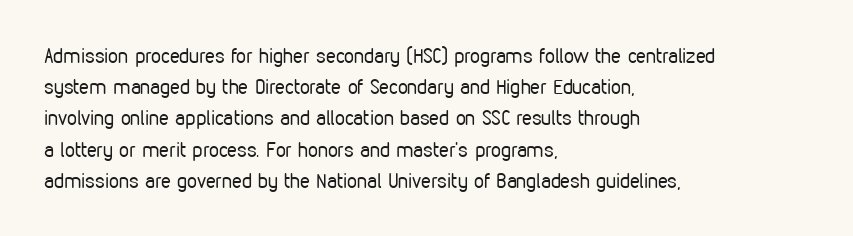
{"italic": "no", "bold": "no", "underline": "no", "align": "left", "line_spacing": "normal", "line_spacing_ratio": 1.56, "letter_spacing": "normal", "letter_spacing_em": 0.0, "glyph_px": 20}
